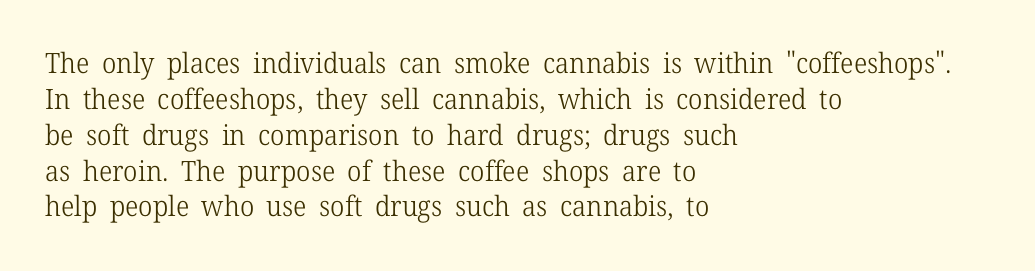
The image shows 28 px light serif type, upright; set left-aligned, normal line spacing (1.28x), normal letter spacing, not underlined; low stroke contrast and a medium x-height.
